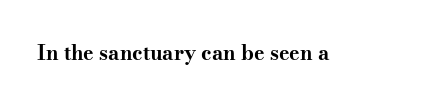
The image shows 20 px bold type, upright; set normal letter spacing, not underlined.
